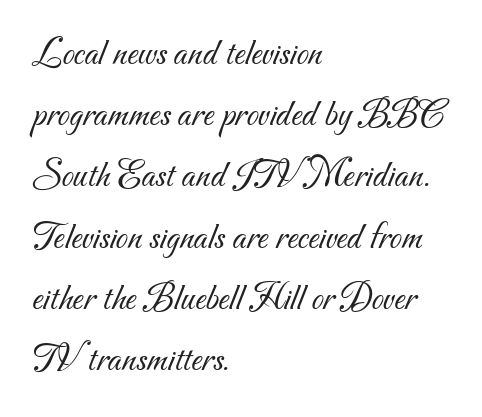
{"serif": "no", "bold": "no", "weight": "light", "width": "normal", "stroke_contrast": "medium", "x_height": "small", "monospaced": "no", "underline": "no", "align": "left", "line_spacing": "normal", "line_spacing_ratio": 1.57, "letter_spacing": "normal", "letter_spacing_em": 0.0, "glyph_px": 39}
